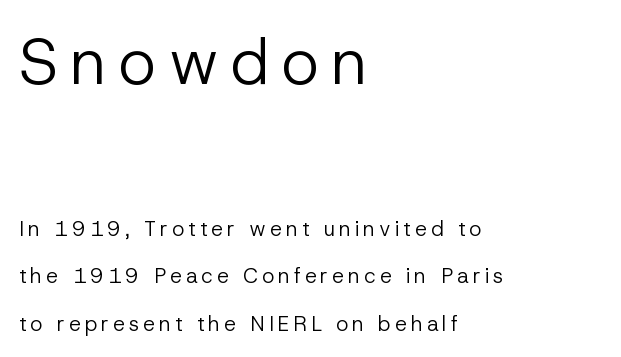
Q: Is the text bold? A: No.
Q: Is the text italic (slanted)? A: No, it is upright.
Q: Is the typeface a serif or a sans-serif typeface? A: Sans-serif.
Q: Is the text underlined? A: No.
Q: How is the paragraph aligned? A: Left-aligned.
Q: Is the spacing between lines tight, normal or loose? A: Loose.
Q: Which block of text is set in a larger size, the first (top) or the second (bottom)? A: The first (top) one.
Q: Width (condensed, normal, or wide)? A: Normal.
Q: Stroke contrast? A: Low.
Q: x-height? A: Medium.
Q: Monospaced? A: No.
